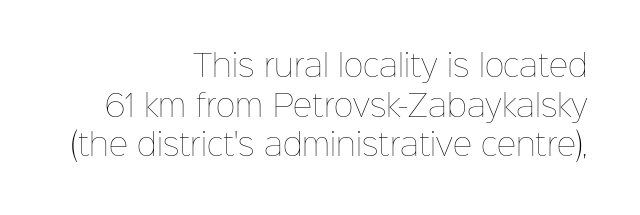
Vertically, the passage feels balanced, rows spaced as you'd expect. Posture: vertical. The setting favours the right margin, as signatures and pull-quotes sometimes do. The face used here is proportionally spaced, like ordinary book or web type. The type is set solid horizontally, with unmodified tracking.
